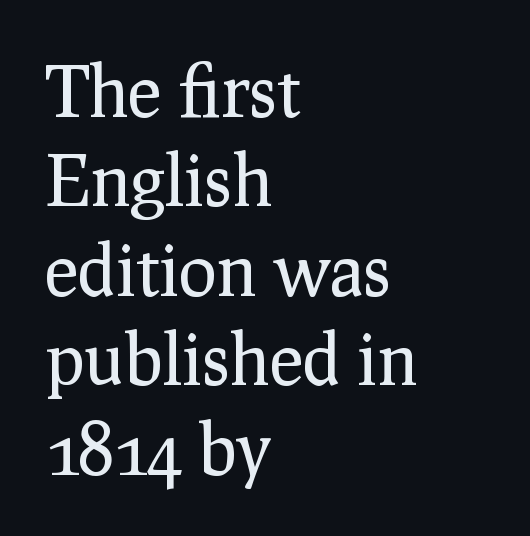
Q: Is the text bold? A: No.
Q: Is the text italic (slanted)? A: No, it is upright.
Q: Is the typeface a serif or a sans-serif typeface? A: Serif.
Q: Is the text underlined? A: No.
Q: How is the paragraph aligned? A: Left-aligned.
Q: Is the spacing between letters normal or unusually wide? A: Normal.
Q: Is the spacing between lines tight, normal or loose? A: Normal.
Q: Width (condensed, normal, or wide)? A: Normal.
Q: Stroke contrast? A: Low.
Q: x-height? A: Medium.
Q: Monospaced? A: No.
